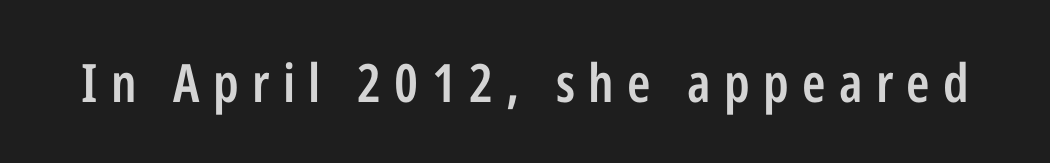
The image shows 53 px semibold, condensed sans-serif type, upright; set unusually wide letter spacing (+0.25 em), not underlined; low stroke contrast and a medium x-height.
